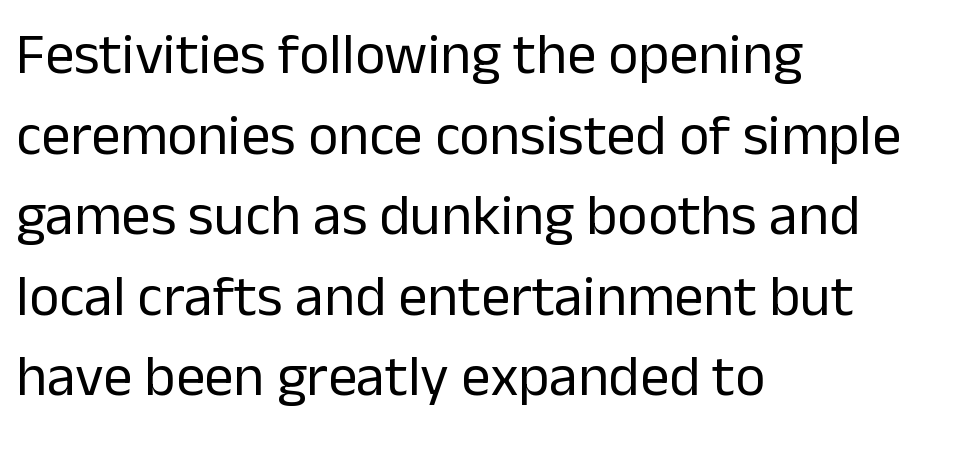
The letters stand upright; this is a roman face. Compared with a typical body face, this is equally light or lighter still. These lines keep a tight, regular rhythm from letter to letter. This block has exactly the height ordinary leading produces. You could not count columns in this text — the font is proportionally spaced. The area under the type is left untouched.
